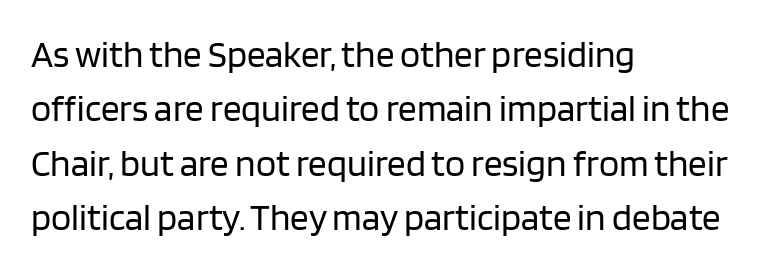
The image shows 37 px regular-weight sans-serif type, upright; set left-aligned, normal line spacing (1.47x), normal letter spacing, not underlined; low stroke contrast and a large x-height.
